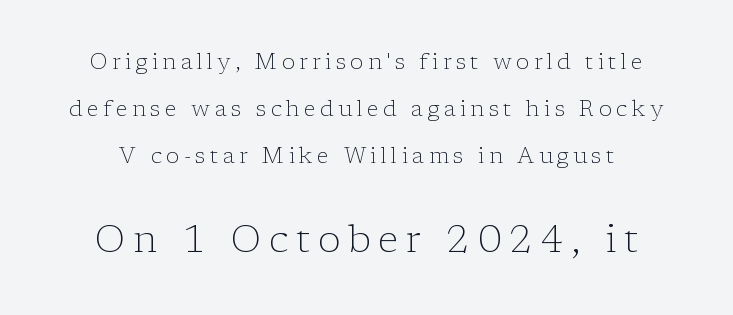
Q: Is the text bold? A: No.
Q: Is the text italic (slanted)? A: No, it is upright.
Q: Is the typeface a serif or a sans-serif typeface? A: Serif.
Q: Is the text underlined? A: No.
Q: Is the spacing between letters normal or unusually wide? A: Unusually wide.
Q: Is the spacing between lines tight, normal or loose? A: Loose.
Q: Which block of text is set in a larger size, the first (top) or the second (bottom)? A: The second (bottom) one.
Q: Width (condensed, normal, or wide)? A: Normal.
Q: Stroke contrast? A: Low.
Q: x-height? A: Medium.
Q: Monospaced? A: No.
